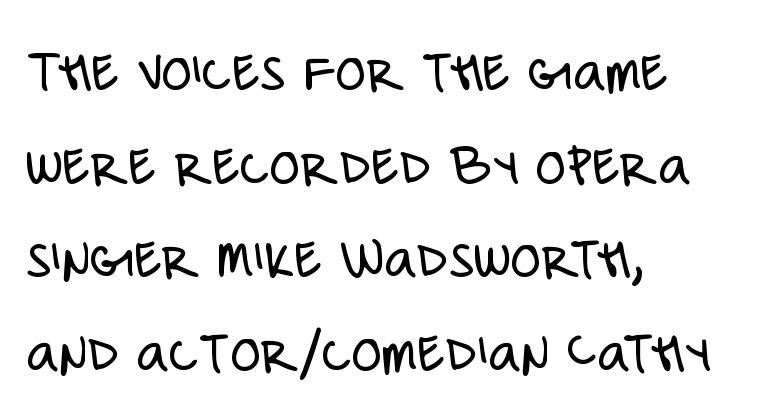
The image shows 62 px light, condensed sans-serif type, upright; set left-aligned, normal line spacing (1.51x), normal letter spacing, not underlined; low stroke contrast and a large x-height.
